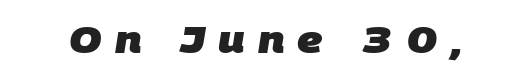
Q: Is the text bold? A: Yes.
Q: Is the typeface a serif or a sans-serif typeface? A: Sans-serif.
Q: Is the text underlined? A: No.
Q: Is the spacing between letters normal or unusually wide? A: Unusually wide.
Q: Width (condensed, normal, or wide)? A: Normal.
Q: Stroke contrast? A: Low.
Q: x-height? A: Large.
Q: Monospaced? A: No.
